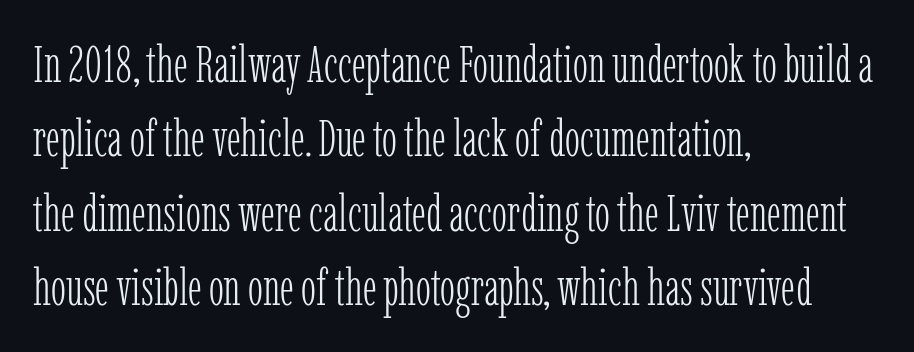
Q: Is the text bold? A: No.
Q: Is the text italic (slanted)? A: No, it is upright.
Q: Is the typeface a serif or a sans-serif typeface? A: Serif.
Q: Is the text underlined? A: No.
Q: How is the paragraph aligned? A: Left-aligned.
Q: Is the spacing between letters normal or unusually wide? A: Normal.
Q: Is the spacing between lines tight, normal or loose? A: Normal.
Q: Width (condensed, normal, or wide)? A: Condensed.
Q: Stroke contrast? A: Low.
Q: x-height? A: Medium.
Q: Monospaced? A: No.
